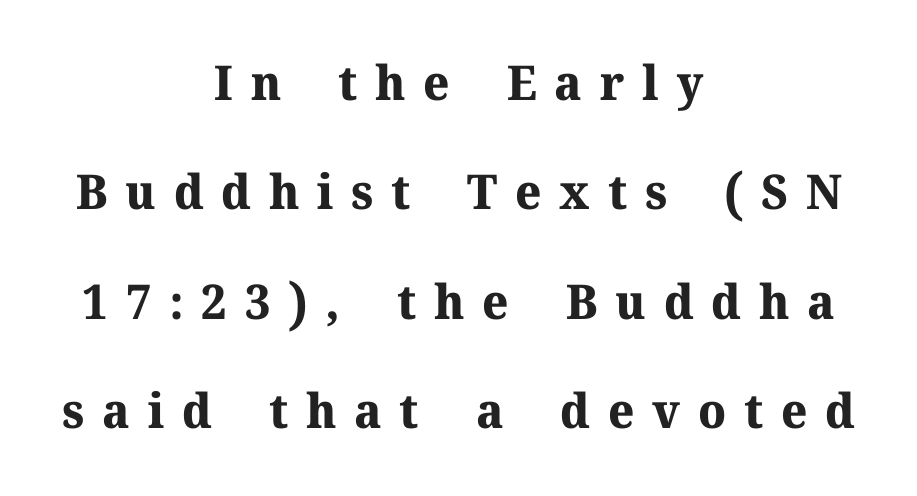
{"serif": "yes", "italic": "no", "bold": "yes", "weight": "bold", "width": "normal", "stroke_contrast": "medium", "x_height": "medium", "monospaced": "no", "underline": "no", "align": "center", "line_spacing": "loose", "line_spacing_ratio": 2.28, "letter_spacing": "wide", "letter_spacing_em": 0.37, "glyph_px": 48}
